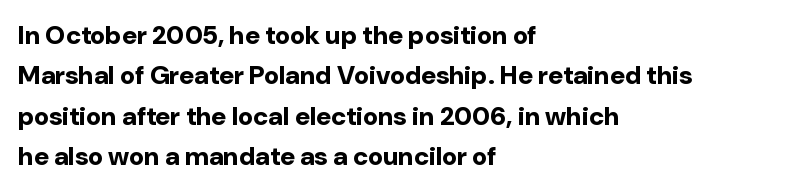
{"italic": "no", "bold": "yes", "underline": "no", "align": "left", "line_spacing": "normal", "line_spacing_ratio": 1.55, "letter_spacing": "normal", "letter_spacing_em": 0.0, "glyph_px": 26}
